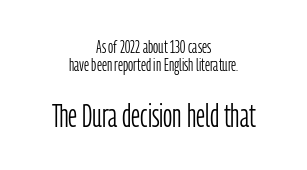
Looks like regular typesetting: each glyph gets only the width it needs. The area under the type is left untouched. These two chunks differ in scale, with the bottom chunk taking the larger measure. In terms of letterspacing, this is plain default setting. The paragraph shown floats in the horizontal middle.
